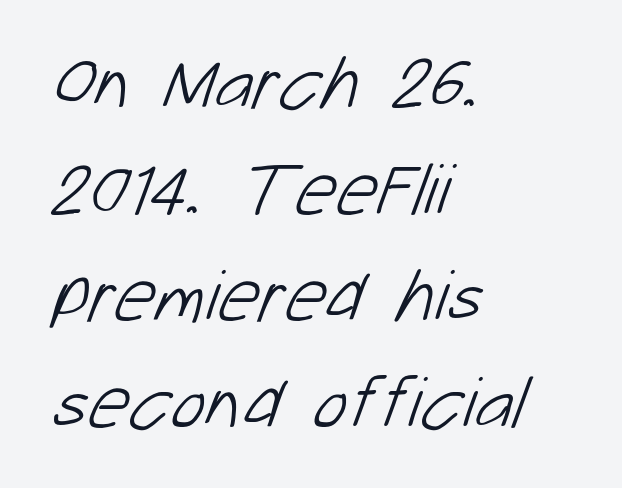
Q: Is the text bold? A: No.
Q: Is the typeface a serif or a sans-serif typeface? A: Sans-serif.
Q: Is the text underlined? A: No.
Q: How is the paragraph aligned? A: Left-aligned.
Q: Is the spacing between letters normal or unusually wide? A: Normal.
Q: Is the spacing between lines tight, normal or loose? A: Normal.
Q: Width (condensed, normal, or wide)? A: Normal.
Q: Stroke contrast? A: Low.
Q: x-height? A: Medium.
Q: Monospaced? A: No.
